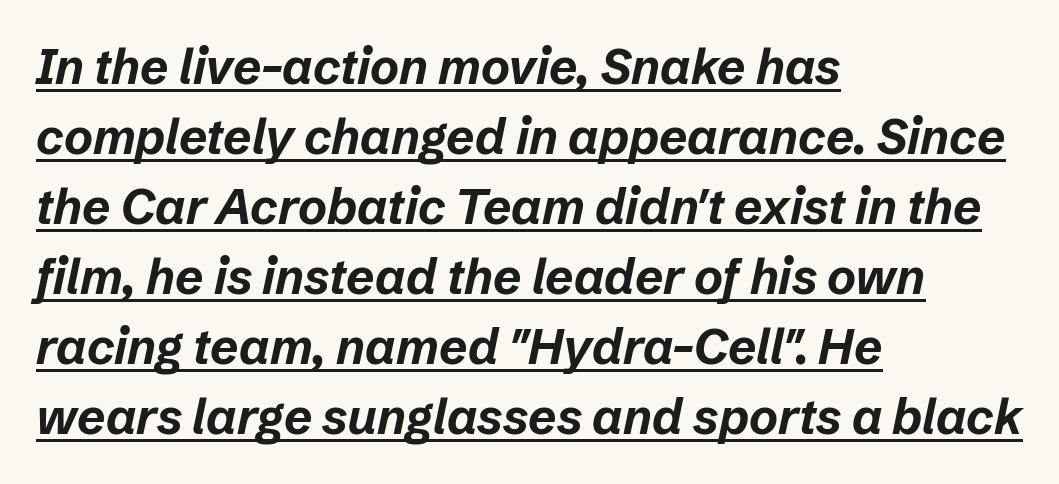
The image shows 49 px bold type, italic (leaning right); set left-aligned, normal line spacing (1.43x), normal letter spacing, underlined; low stroke contrast and a medium x-height.
